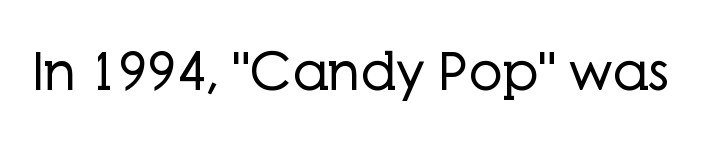
No feet cap the strokes, marking this as sans-serif type. How are the letters spaced? Ordinarily, with no added tracking. Heft: none added — not bold. These lines are rendered in a variable-pitch font.
